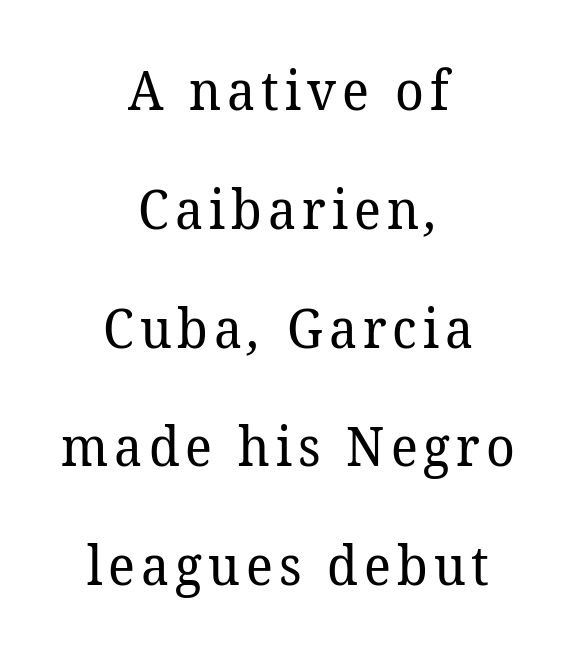
The rendering uses natural spacing where letterforms have individual widths. A centered setting, common on invitations and titles, is used for this passage. This rendering features lettering with no underline. The weight would be labelled regular, book, light, or lighter still. Yep, those are serifs on the letters.
